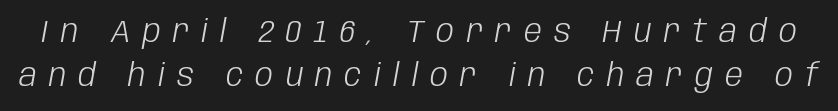
The image shows 32 px light, condensed type, italic (leaning right); set normal line spacing (1.38x), unusually wide letter spacing (+0.38 em), not underlined; low stroke contrast and a large x-height.
